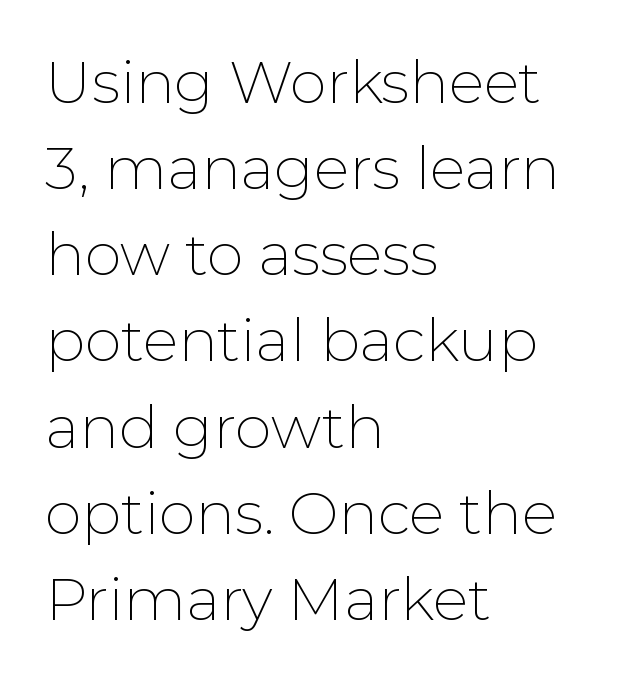
Q: Is the text bold? A: No.
Q: Is the text italic (slanted)? A: No, it is upright.
Q: Is the typeface a serif or a sans-serif typeface? A: Sans-serif.
Q: Is the text underlined? A: No.
Q: How is the paragraph aligned? A: Left-aligned.
Q: Is the spacing between letters normal or unusually wide? A: Normal.
Q: Is the spacing between lines tight, normal or loose? A: Normal.
Q: Width (condensed, normal, or wide)? A: Normal.
Q: Stroke contrast? A: Low.
Q: x-height? A: Medium.
Q: Monospaced? A: No.
